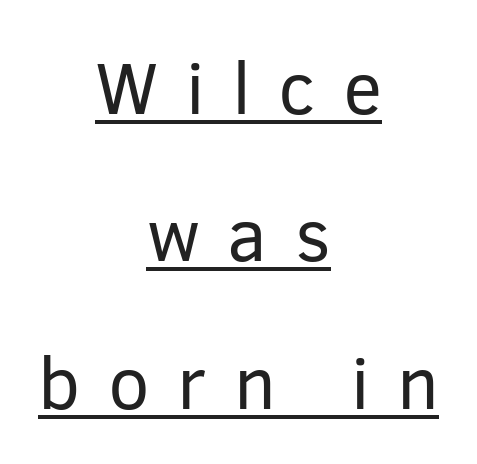
{"serif": "no", "italic": "no", "bold": "no", "weight": "regular", "width": "normal", "stroke_contrast": "low", "x_height": "medium", "monospaced": "no", "underline": "yes", "align": "center", "line_spacing": "loose", "line_spacing_ratio": 1.99, "letter_spacing": "wide", "letter_spacing_em": 0.37, "glyph_px": 74}
